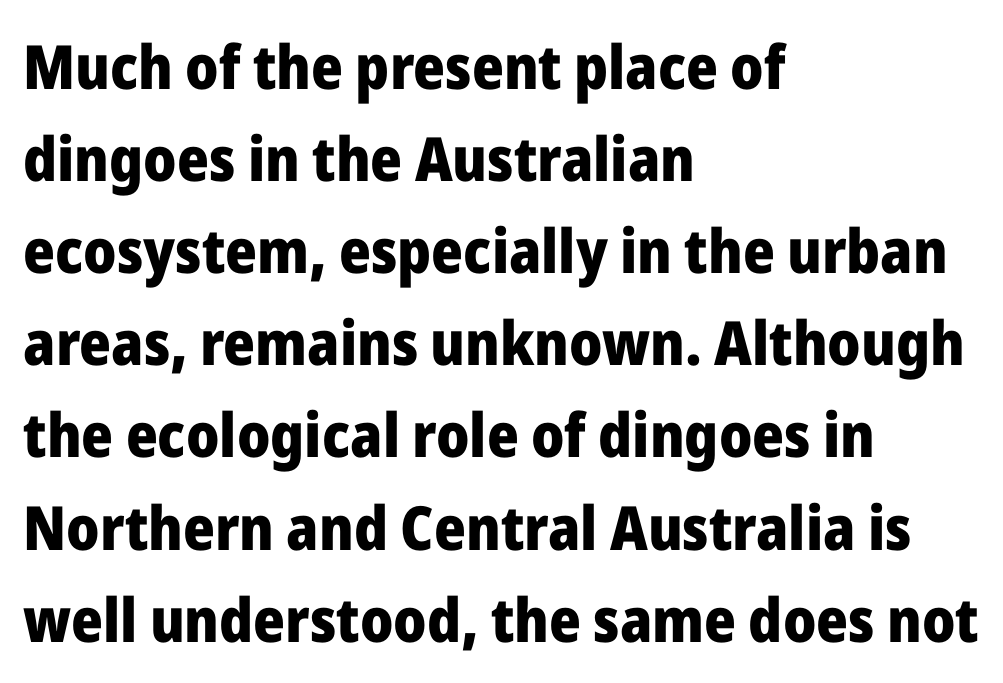
Tall strokes in this sample are plumb rather than angled. Students, observe: this is what conventionally led text looks like. No word sits above an underline. Is the block centered? No — it sits flush against the left margin.
